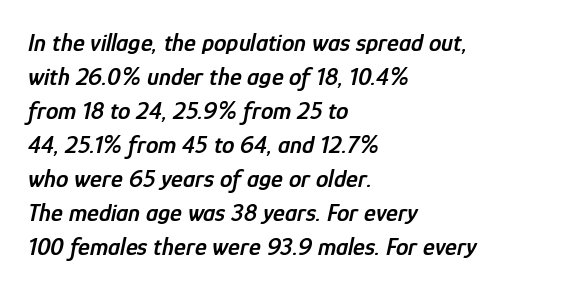
The foot of each line stays bare and open. Reading down the column, the eye jumps a familiar distance to each next line. The compositor pushed each line to the left boundary. The glyphs have the mass of a demibold cut, below bold.
